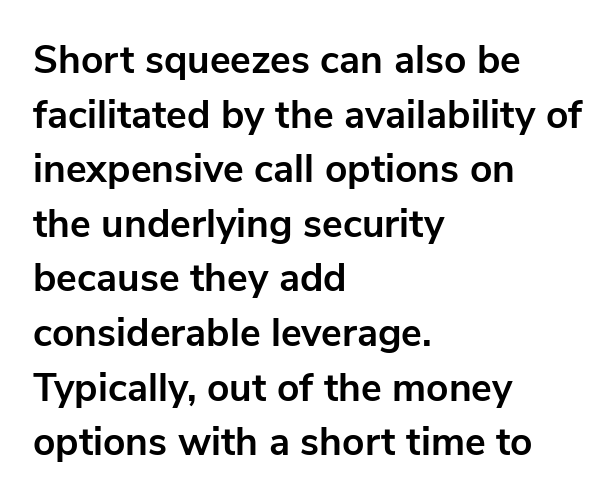
{"serif": "no", "italic": "no", "bold": "yes", "weight": "bold", "width": "normal", "stroke_contrast": "low", "x_height": "medium", "monospaced": "no", "underline": "no", "align": "left", "line_spacing": "normal", "line_spacing_ratio": 1.4, "letter_spacing": "normal", "letter_spacing_em": 0.0, "glyph_px": 39}
